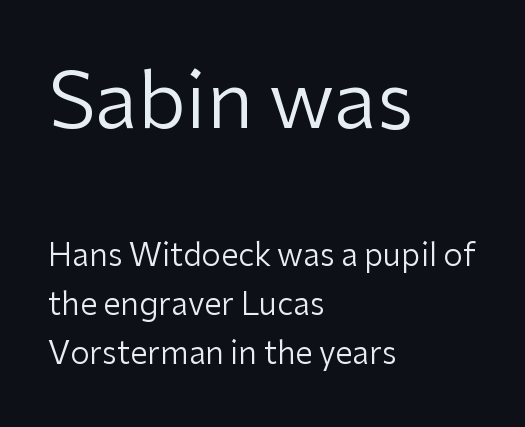
{"serif": "no", "italic": "no", "bold": "no", "weight": "regular", "width": "normal", "stroke_contrast": "low", "x_height": "medium", "monospaced": "no", "underline": "no", "align": "left", "line_spacing": "normal", "line_spacing_ratio": 1.58, "letter_spacing": "normal", "letter_spacing_em": 0.0, "larger_block": "first", "size_ratio": 2.52, "glyph_px": 78}
